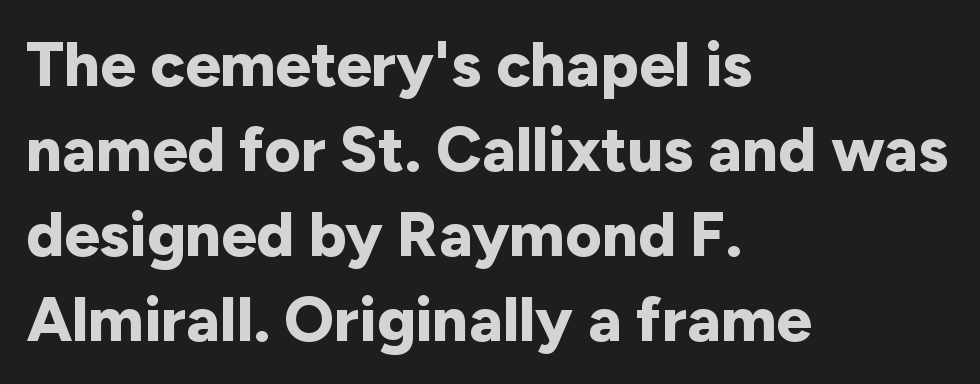
{"serif": "no", "italic": "no", "bold": "yes", "weight": "bold", "width": "normal", "stroke_contrast": "low", "x_height": "medium", "monospaced": "no", "underline": "no", "align": "left", "line_spacing": "normal", "line_spacing_ratio": 1.35, "letter_spacing": "normal", "letter_spacing_em": 0.0, "glyph_px": 63}
